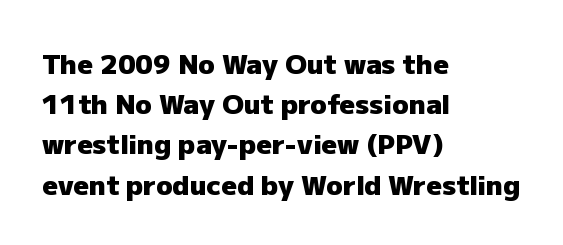
{"italic": "no", "bold": "yes", "underline": "no", "align": "left", "line_spacing": "normal", "line_spacing_ratio": 1.49, "letter_spacing": "normal", "letter_spacing_em": 0.0, "glyph_px": 27}
